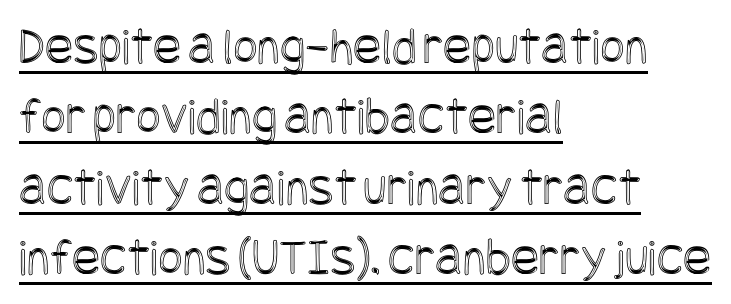
Notice how the passage keeps a crisp vertical edge on the left only. The words here are underlined. Baseline-to-baseline distance is the conventional proportion of letter height. It's the straight-up-and-down kind of type. Compared with typical body copy, the letter spacing here is the same.
